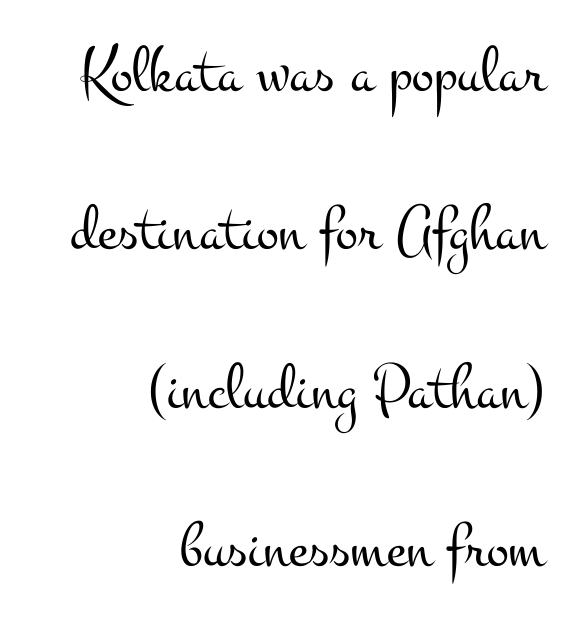
{"serif": "yes", "bold": "no", "weight": "light", "width": "wide", "stroke_contrast": "medium", "x_height": "small", "monospaced": "no", "underline": "no", "align": "right", "line_spacing": "loose", "line_spacing_ratio": 2.4, "letter_spacing": "normal", "letter_spacing_em": 0.0, "glyph_px": 66}
